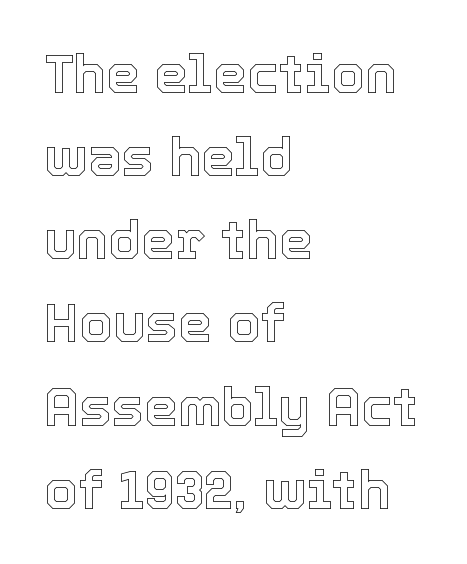
Unmarked baselines from the first word to the last. Italic? Not at all — the glyphs are vertical. Spacing verdict: proportional, widths tailored to each character. Compared with typical paragraphs, the rows here are spaced about the same. The type is set solid horizontally, with unmodified tracking.
